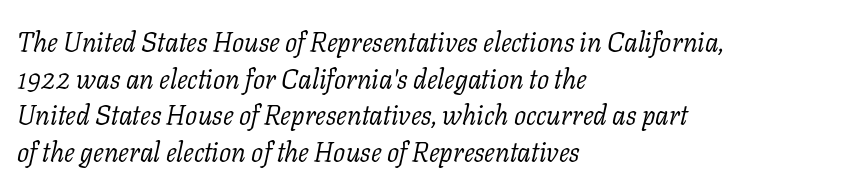
{"italic": "yes", "lean": "right", "slant_degrees": 11, "bold": "no", "underline": "no", "align": "left", "line_spacing": "normal", "line_spacing_ratio": 1.36, "letter_spacing": "normal", "letter_spacing_em": 0.0, "glyph_px": 27}
